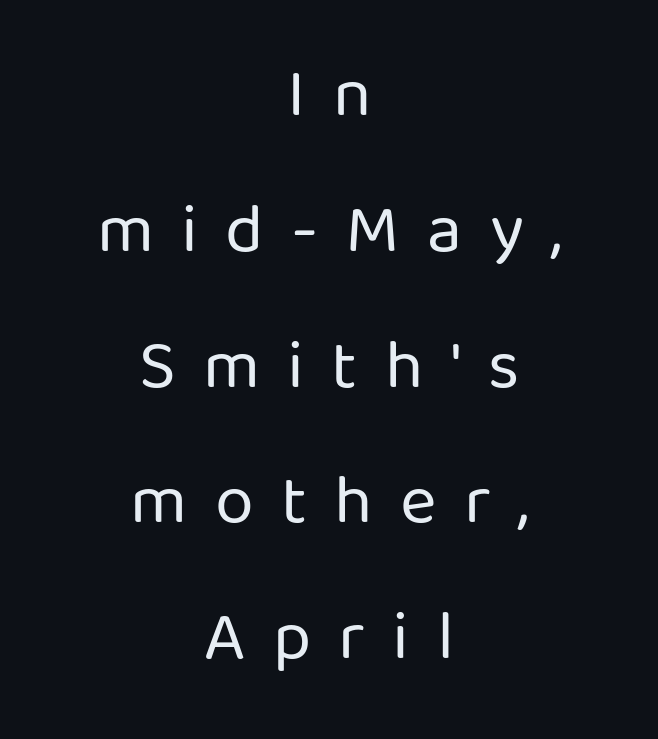
Q: Is the text bold? A: No.
Q: Is the text italic (slanted)? A: No, it is upright.
Q: Is the typeface a serif or a sans-serif typeface? A: Sans-serif.
Q: Is the text underlined? A: No.
Q: How is the paragraph aligned? A: Centered.
Q: Is the spacing between letters normal or unusually wide? A: Unusually wide.
Q: Is the spacing between lines tight, normal or loose? A: Loose.
Q: Width (condensed, normal, or wide)? A: Normal.
Q: Stroke contrast? A: Low.
Q: x-height? A: Medium.
Q: Monospaced? A: No.
